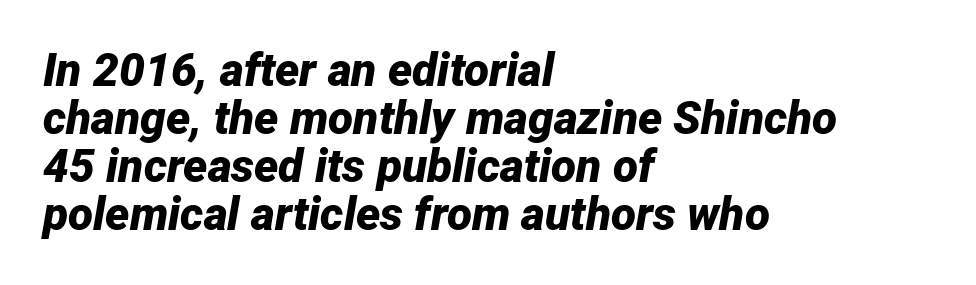
Q: Is the text bold? A: Yes.
Q: Is the text italic (slanted)? A: Yes, it leans right by about 12 degrees.
Q: Is the text underlined? A: No.
Q: How is the paragraph aligned? A: Left-aligned.
Q: Is the spacing between letters normal or unusually wide? A: Normal.
Q: Is the spacing between lines tight, normal or loose? A: Tight.
Q: Width (condensed, normal, or wide)? A: Normal.
Q: Stroke contrast? A: Low.
Q: x-height? A: Medium.
Q: Monospaced? A: No.
